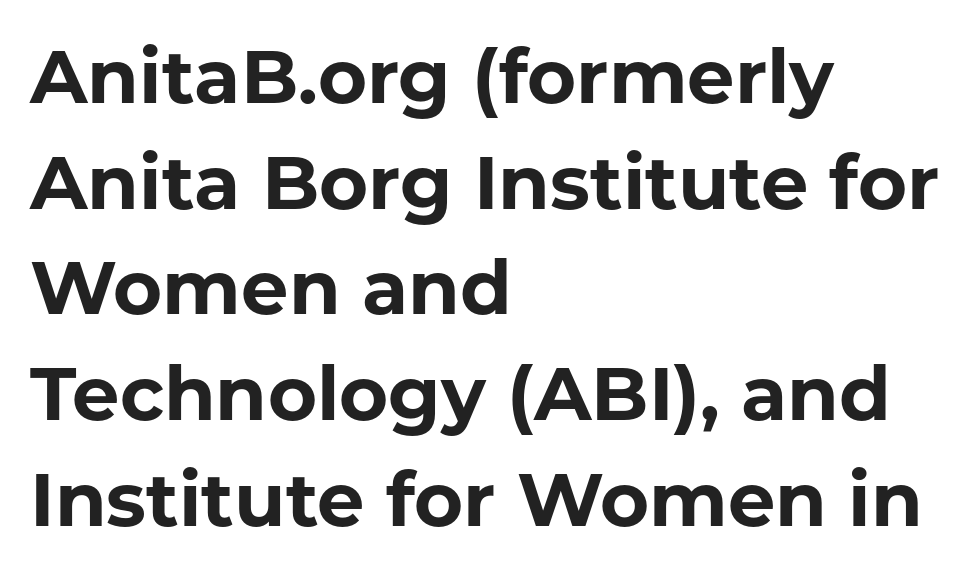
The image shows 75 px bold sans-serif type, upright; set left-aligned, normal line spacing (1.41x), normal letter spacing, not underlined; low stroke contrast and a medium x-height.
